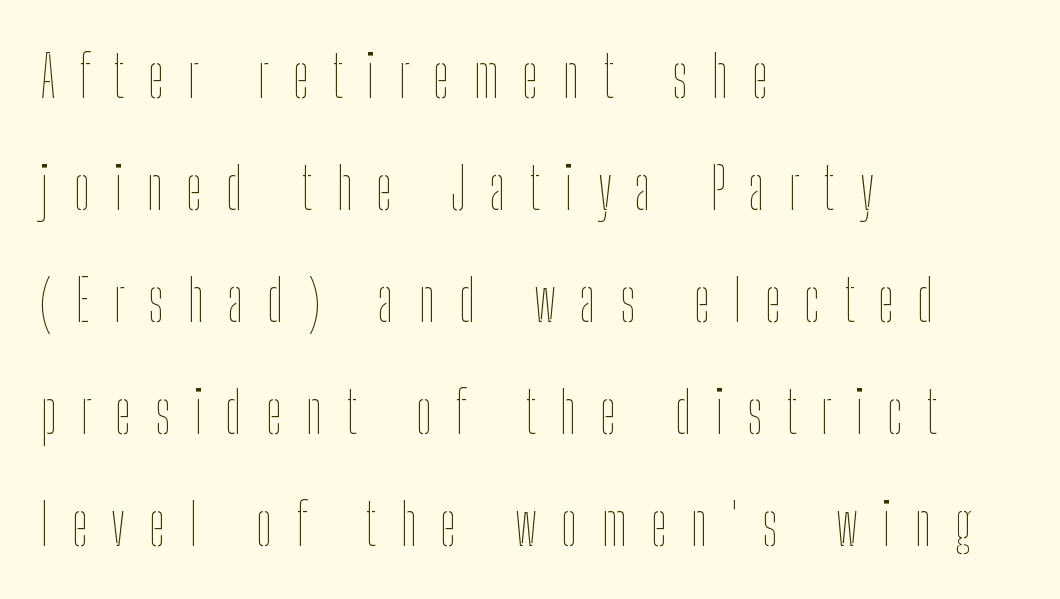
The image shows 58 px thin, condensed type, upright; set left-aligned, loose line spacing (1.93x), unusually wide letter spacing (+0.41 em), not underlined; low stroke contrast and a medium x-height.
